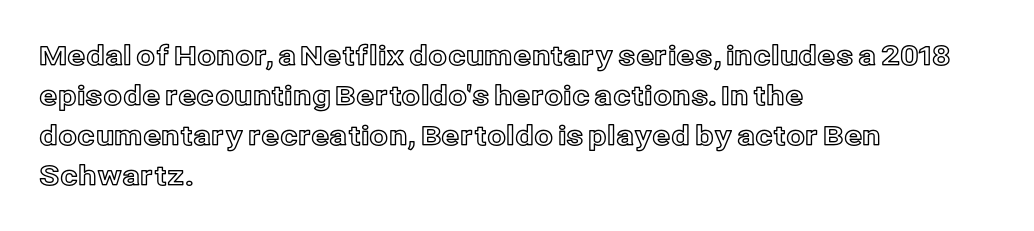
Regular leading. The zone under the glyphs is completely vacant. Italic? Not at all — the glyphs are vertical. A typesetter would call this zero additional tracking. Leftover space on each line is placed entirely after the last word.
